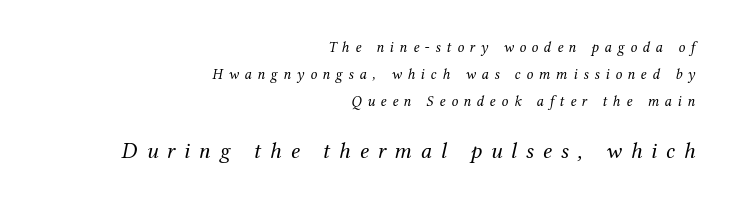
Q: Is the text bold? A: No.
Q: Is the text italic (slanted)? A: Yes, it leans right by about 12 degrees.
Q: Is the text underlined? A: No.
Q: How is the paragraph aligned? A: Right-aligned.
Q: Is the spacing between letters normal or unusually wide? A: Unusually wide.
Q: Which block of text is set in a larger size, the first (top) or the second (bottom)? A: The second (bottom) one.
